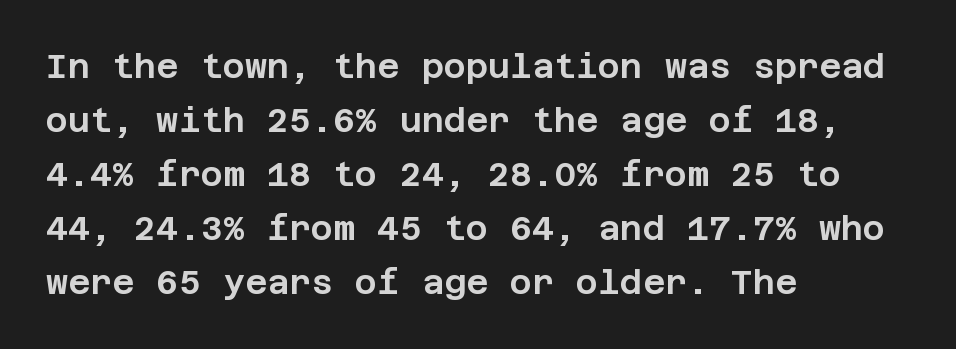
Q: Is the text italic (slanted)? A: No, it is upright.
Q: Is the typeface a serif or a sans-serif typeface? A: Sans-serif.
Q: Is the text underlined? A: No.
Q: How is the paragraph aligned? A: Left-aligned.
Q: Is the spacing between letters normal or unusually wide? A: Normal.
Q: Is the spacing between lines tight, normal or loose? A: Normal.
Q: Width (condensed, normal, or wide)? A: Normal.
Q: Stroke contrast? A: Low.
Q: x-height? A: Large.
